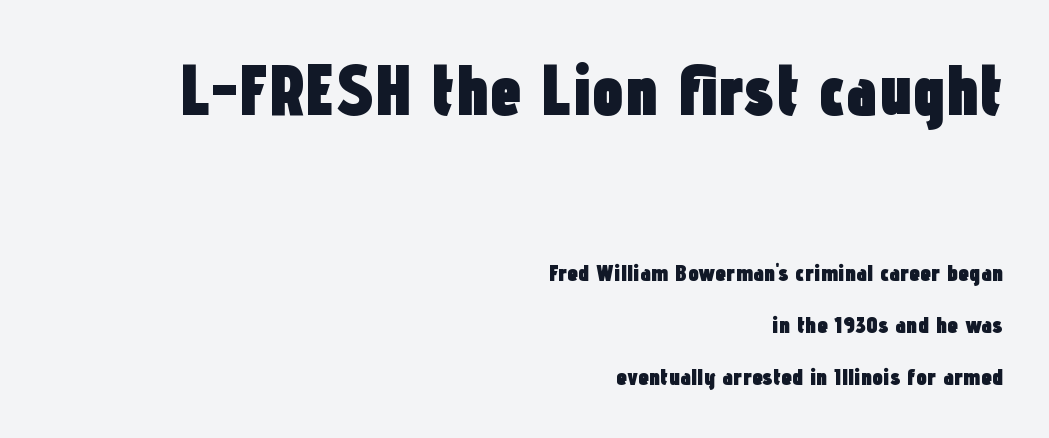
{"serif": "no", "italic": "no", "bold": "yes", "weight": "heavy", "width": "condensed", "stroke_contrast": "low", "x_height": "medium", "monospaced": "no", "underline": "no", "align": "right", "line_spacing": "loose", "line_spacing_ratio": 2.17, "letter_spacing": "normal", "letter_spacing_em": 0.0, "larger_block": "first", "size_ratio": 2.96, "glyph_px": 71}
